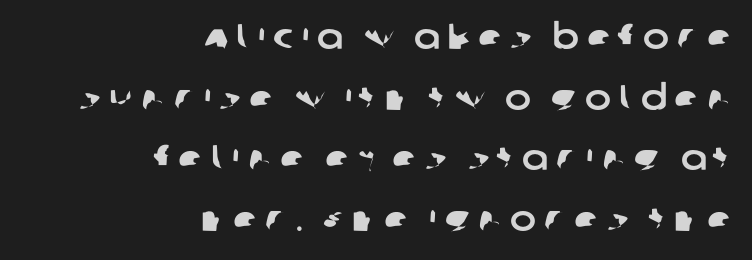
The image shows 35 px sans-serif type; set right-aligned, line spacing 1.73x, unusually wide letter spacing (+0.23 em), not underlined; low stroke contrast and a large x-height.
